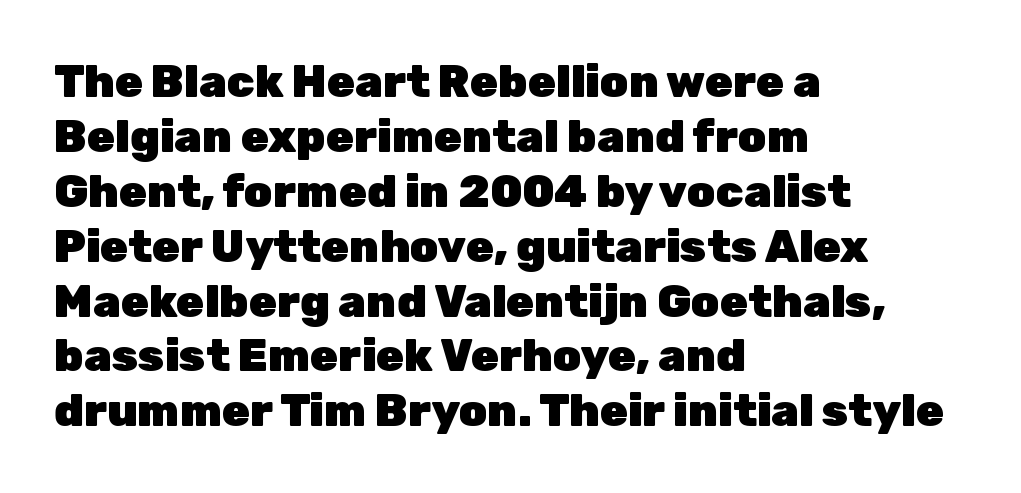
Style check: upright. What stands out about the letter spacing? Nothing — it is the standard amount. The strokes are fattened all the way to bold. This rendering employs a face without finishing strokes, i.e., a sans-serif. This sample has the flowing, uneven cadence of proportional lettering. Leftover space on each line is placed entirely after the last word.
